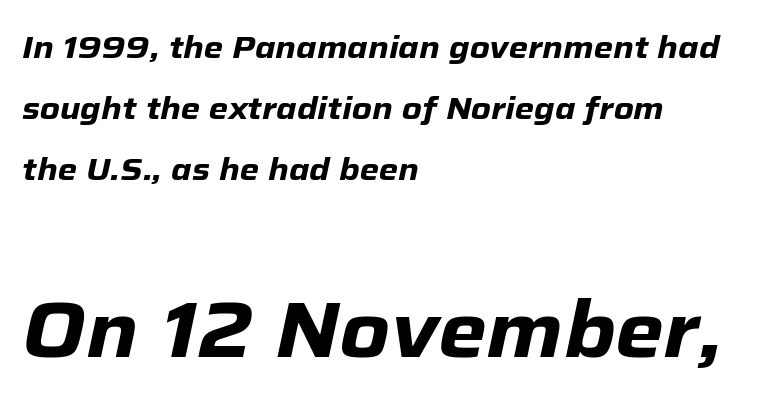
The image shows 78 px heavy type, italic (leaning right); set left-aligned, loose line spacing (1.97x), normal letter spacing, not underlined; the second (bottom) block is 2.52x larger; low stroke contrast and a medium x-height.
